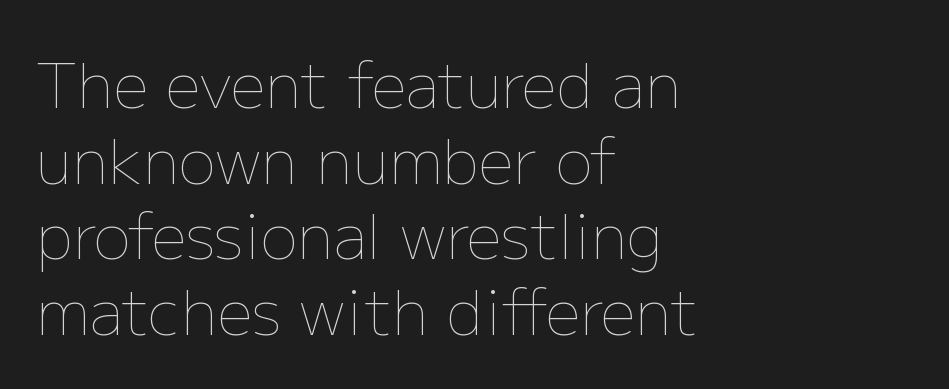
{"italic": "no", "bold": "no", "weight": "thin", "width": "normal", "stroke_contrast": "low", "x_height": "medium", "monospaced": "no", "underline": "no", "align": "left", "line_spacing_ratio": 1.22, "letter_spacing": "normal", "letter_spacing_em": 0.0, "glyph_px": 62}
